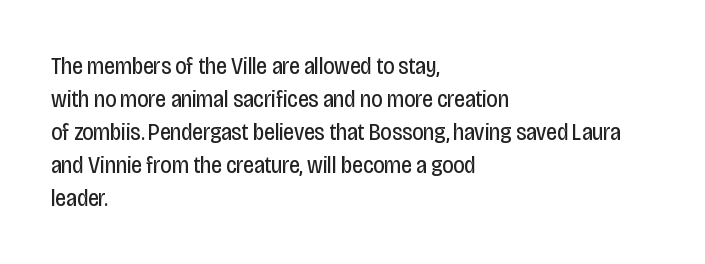
Q: Is the text bold? A: No.
Q: Is the text italic (slanted)? A: No, it is upright.
Q: Is the text underlined? A: No.
Q: How is the paragraph aligned? A: Left-aligned.
Q: Is the spacing between letters normal or unusually wide? A: Normal.
Q: Is the spacing between lines tight, normal or loose? A: Normal.
